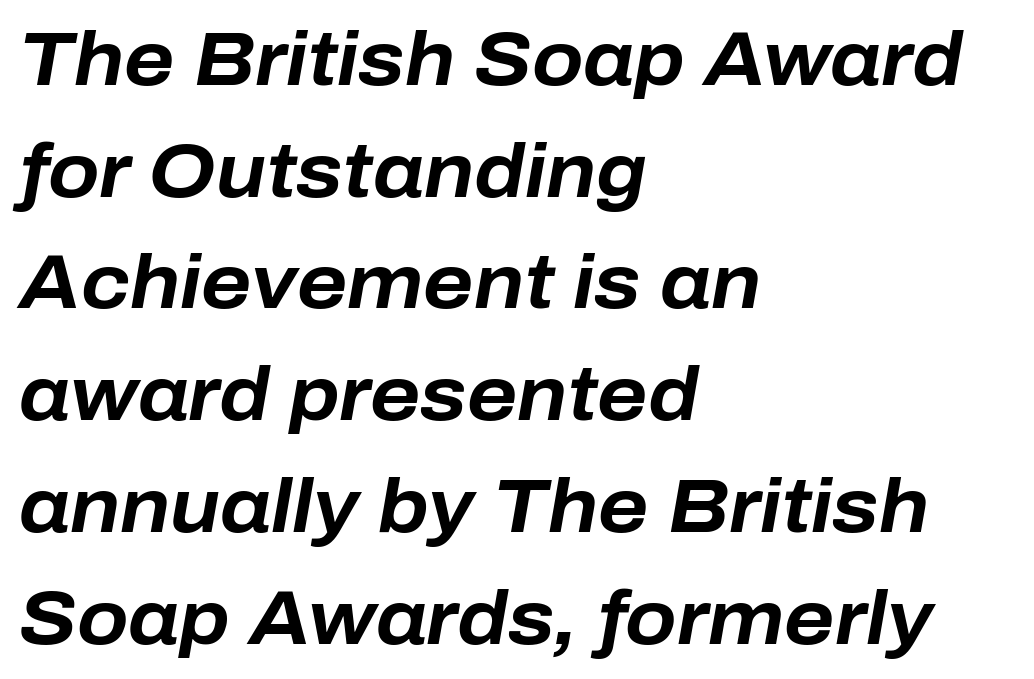
The lettering tilts uniformly, giving the passage an italic look. The zone under the glyphs is completely vacant. Character widths vary here, with narrow letters taking less room than wide ones. The ragged edge is on the right, which tells us the setting is flush left.
